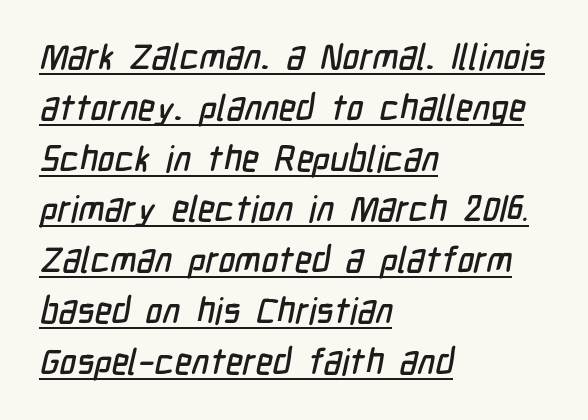
The image shows 36 px condensed sans-serif type; set left-aligned, normal line spacing (1.41x), normal letter spacing, underlined; low stroke contrast and a medium x-height.
